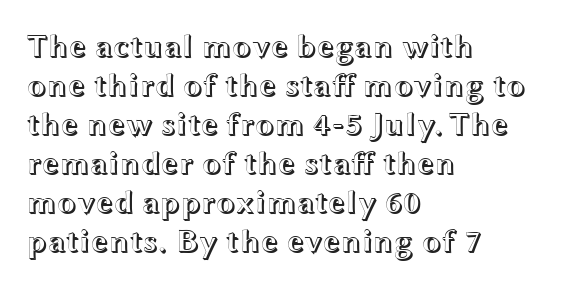
Q: Is the text italic (slanted)? A: No, it is upright.
Q: Is the text underlined? A: No.
Q: How is the paragraph aligned? A: Left-aligned.
Q: Is the spacing between letters normal or unusually wide? A: Normal.
Q: Width (condensed, normal, or wide)? A: Wide.
Q: x-height? A: Medium.
Q: Monospaced? A: No.
